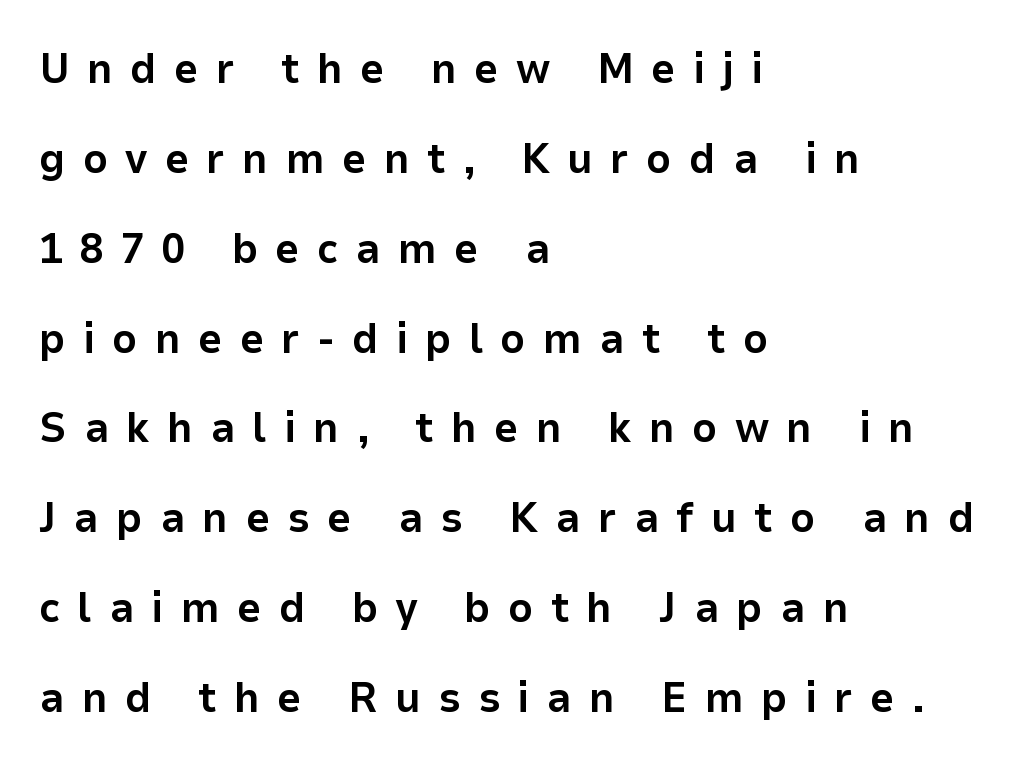
Q: Is the text bold? A: Yes.
Q: Is the text italic (slanted)? A: No, it is upright.
Q: Is the typeface a serif or a sans-serif typeface? A: Sans-serif.
Q: Is the text underlined? A: No.
Q: How is the paragraph aligned? A: Left-aligned.
Q: Is the spacing between letters normal or unusually wide? A: Unusually wide.
Q: Is the spacing between lines tight, normal or loose? A: Loose.
Q: Width (condensed, normal, or wide)? A: Normal.
Q: Stroke contrast? A: Low.
Q: x-height? A: Medium.
Q: Monospaced? A: No.
